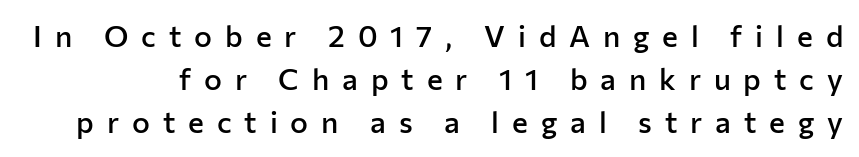
Q: Is the text bold? A: Semi-bold.
Q: Is the text italic (slanted)? A: No, it is upright.
Q: Is the typeface a serif or a sans-serif typeface? A: Sans-serif.
Q: Is the text underlined? A: No.
Q: Is the spacing between letters normal or unusually wide? A: Unusually wide.
Q: Is the spacing between lines tight, normal or loose? A: Normal.
Q: Width (condensed, normal, or wide)? A: Normal.
Q: Stroke contrast? A: Low.
Q: x-height? A: Medium.
Q: Monospaced? A: No.
